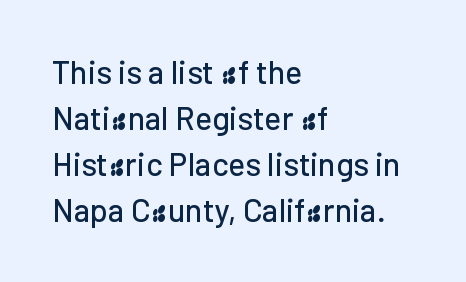
If you measured baseline to baseline, you'd find a middling distance. Characters remain perfectly vertical along every line. The text was rendered using a sans face with plain stroke endings. Is this a fixed-width face? No — the glyphs have proportional, varying widths. The specimen omits any rule beneath the text block's lines.
